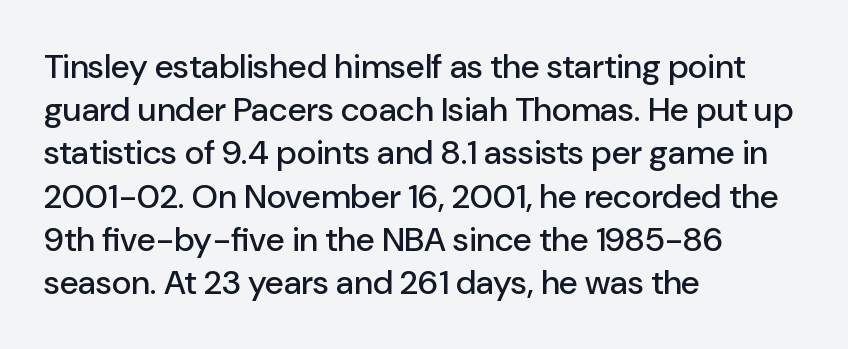
Q: Is the text italic (slanted)? A: No, it is upright.
Q: Is the typeface a serif or a sans-serif typeface? A: Sans-serif.
Q: Is the text underlined? A: No.
Q: How is the paragraph aligned? A: Left-aligned.
Q: Is the spacing between letters normal or unusually wide? A: Normal.
Q: Is the spacing between lines tight, normal or loose? A: Normal.
Q: Width (condensed, normal, or wide)? A: Normal.
Q: Stroke contrast? A: Low.
Q: x-height? A: Medium.
Q: Monospaced? A: No.
